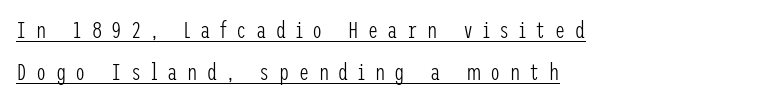
The image shows 23 px text type, upright; set left-aligned, line spacing 1.82x, unusually wide letter spacing (+0.41 em), underlined.
